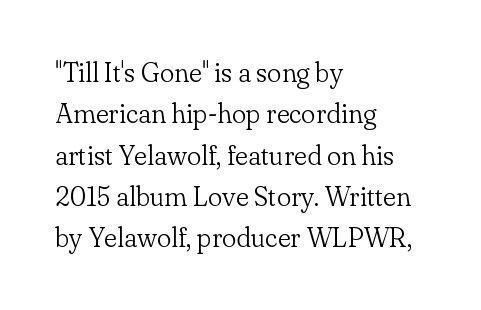
{"italic": "no", "bold": "no", "underline": "no", "align": "left", "line_spacing": "normal", "line_spacing_ratio": 1.53, "letter_spacing": "normal", "letter_spacing_em": 0.0, "glyph_px": 27}
